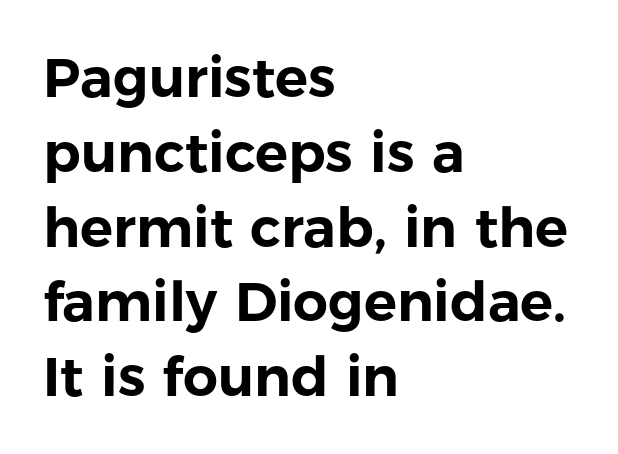
The image shows 55 px sans-serif type, upright; set left-aligned, normal line spacing (1.36x), normal letter spacing, not underlined; low stroke contrast and a medium x-height.
